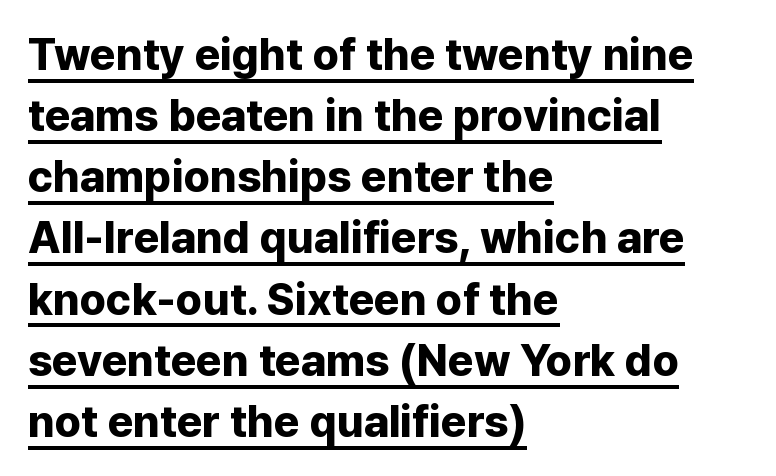
Q: Is the text bold? A: Yes.
Q: Is the text italic (slanted)? A: No, it is upright.
Q: Is the typeface a serif or a sans-serif typeface? A: Sans-serif.
Q: Is the text underlined? A: Yes.
Q: How is the paragraph aligned? A: Left-aligned.
Q: Is the spacing between letters normal or unusually wide? A: Normal.
Q: Is the spacing between lines tight, normal or loose? A: Normal.
Q: Width (condensed, normal, or wide)? A: Normal.
Q: Stroke contrast? A: Low.
Q: x-height? A: Medium.
Q: Monospaced? A: No.
